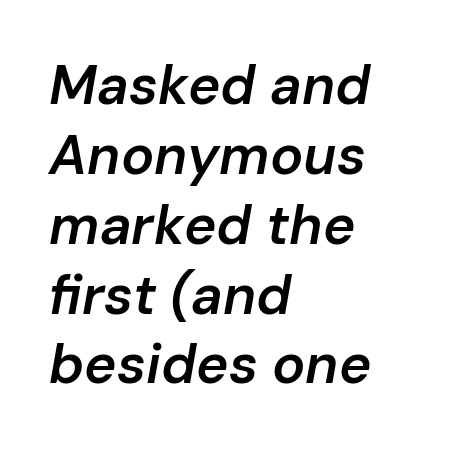
Q: Is the text bold? A: Semi-bold.
Q: Is the text italic (slanted)? A: Yes, it leans right by about 10 degrees.
Q: Is the text underlined? A: No.
Q: How is the paragraph aligned? A: Left-aligned.
Q: Is the spacing between letters normal or unusually wide? A: Normal.
Q: Is the spacing between lines tight, normal or loose? A: Normal.
Q: Width (condensed, normal, or wide)? A: Normal.
Q: Stroke contrast? A: Low.
Q: x-height? A: Medium.
Q: Monospaced? A: No.
